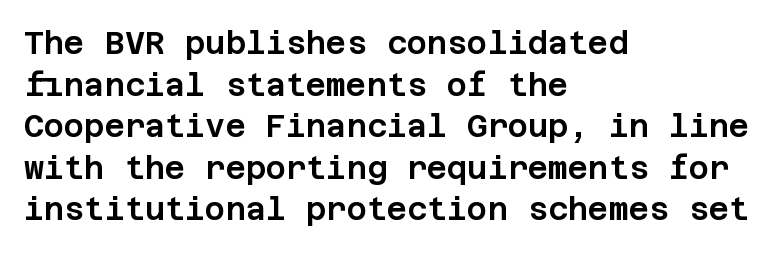
{"serif": "no", "italic": "no", "width": "normal", "stroke_contrast": "low", "x_height": "large", "underline": "no", "align": "left", "line_spacing": "normal", "line_spacing_ratio": 1.34, "letter_spacing": "normal", "letter_spacing_em": 0.0, "glyph_px": 31}
